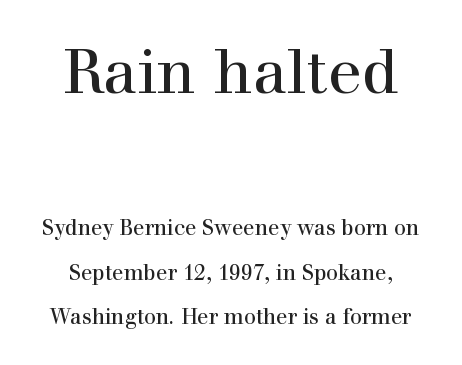
{"serif": "yes", "italic": "no", "width": "normal", "x_height": "medium", "monospaced": "no", "underline": "no", "line_spacing": "loose", "line_spacing_ratio": 2.12, "letter_spacing": "normal", "letter_spacing_em": 0.0, "larger_block": "first", "size_ratio": 2.95, "glyph_px": 62}
